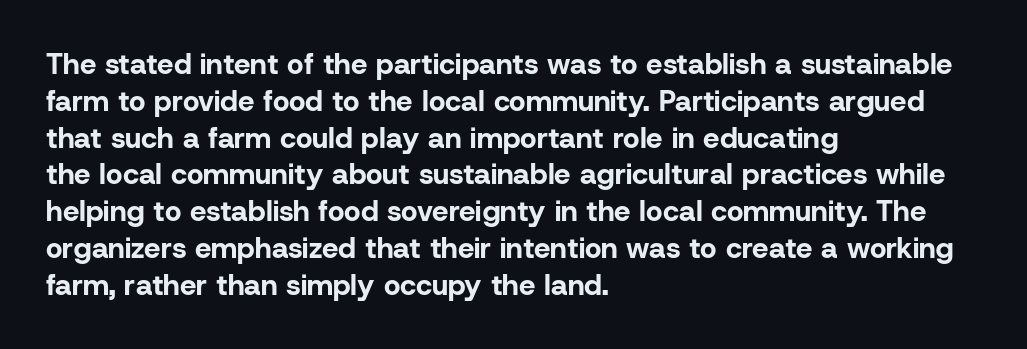
Honestly, there is no underline to notice here at all. Every character sits straight up, as roman type does. Spacing verdict: proportional, widths tailored to each character. Between one letter and the next there's only the usual sliver of space. Strokes here are thick enough to call this a true bold. Each letter's strokes conclude bluntly, with no projecting serifs.
